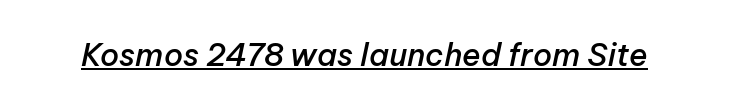
The image shows 31 px semibold type, italic (leaning right); set normal letter spacing, underlined; low stroke contrast and a medium x-height.
